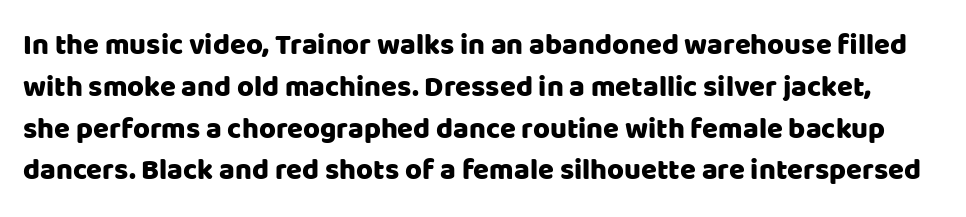
Q: Is the text italic (slanted)? A: No, it is upright.
Q: Is the typeface a serif or a sans-serif typeface? A: Sans-serif.
Q: Is the text underlined? A: No.
Q: Is the spacing between letters normal or unusually wide? A: Normal.
Q: Is the spacing between lines tight, normal or loose? A: Normal.
Q: Width (condensed, normal, or wide)? A: Normal.
Q: Stroke contrast? A: Low.
Q: x-height? A: Large.
Q: Monospaced? A: No.
